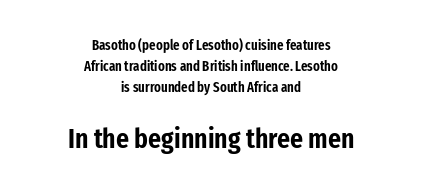
Q: Is the text italic (slanted)? A: No, it is upright.
Q: Is the typeface a serif or a sans-serif typeface? A: Sans-serif.
Q: Is the text underlined? A: No.
Q: How is the paragraph aligned? A: Centered.
Q: Is the spacing between letters normal or unusually wide? A: Normal.
Q: Is the spacing between lines tight, normal or loose? A: Normal.
Q: Which block of text is set in a larger size, the first (top) or the second (bottom)? A: The second (bottom) one.
Q: Width (condensed, normal, or wide)? A: Condensed.
Q: Stroke contrast? A: Low.
Q: x-height? A: Medium.
Q: Monospaced? A: No.
